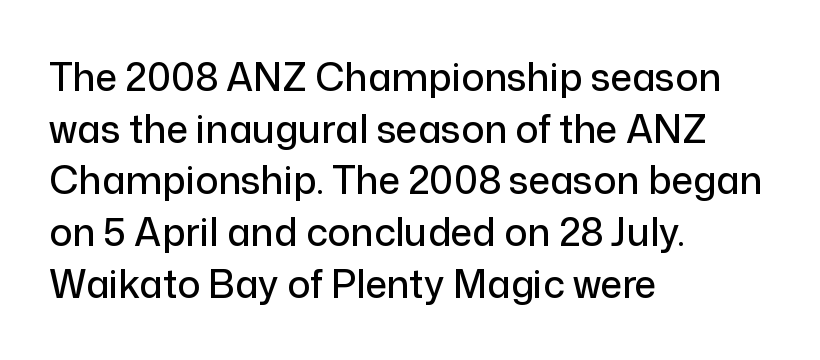
One-word summary of the alignment: left. Tracking value appears to be zero — textbook default spacing. Regular leading. In terms of posture, this sample is upright.
